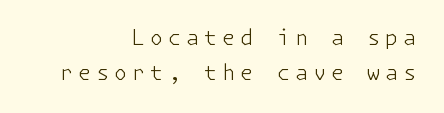
{"italic": "no", "bold": "no", "underline": "no", "align": "right", "line_spacing": "normal", "line_spacing_ratio": 1.66, "letter_spacing": "wide", "letter_spacing_em": 0.24, "glyph_px": 21}
